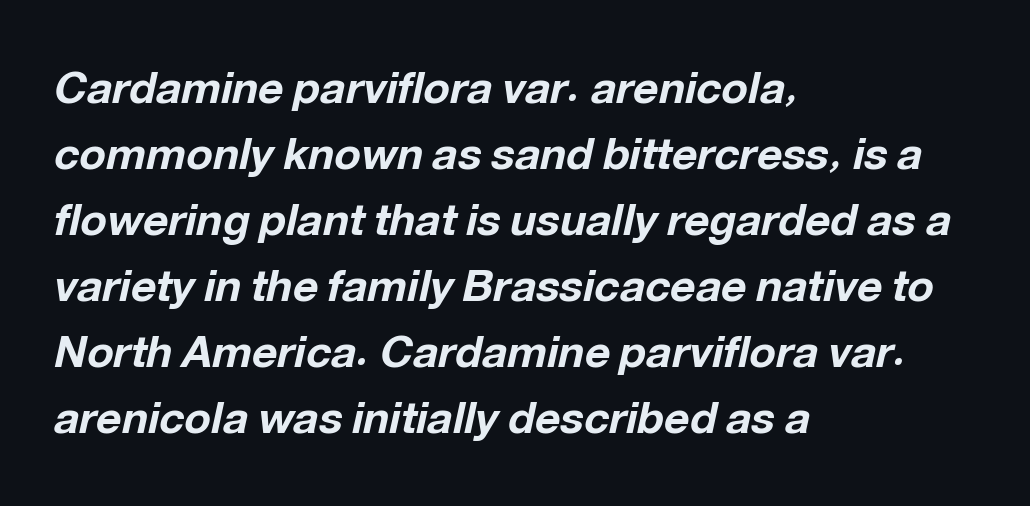
In CSS terms this would be text-align: left. The glyphs look as if they've been sheared to an angle. The tracking reads as untouched default to a designer's eye. Descenders hang freely into open space.
